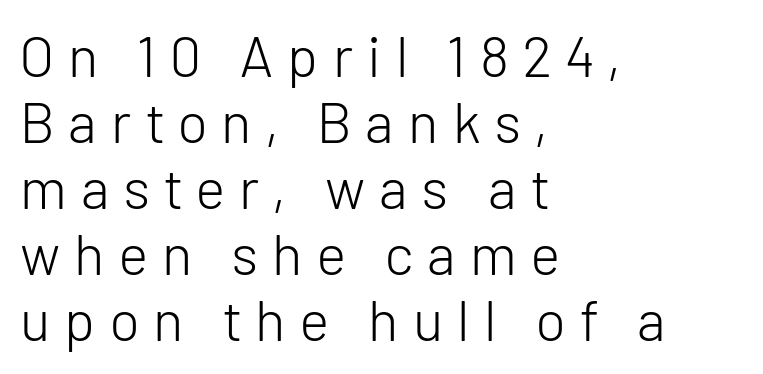
The image shows 57 px light sans-serif type, upright; set left-aligned, line spacing 1.16x, unusually wide letter spacing (+0.25 em), not underlined; low stroke contrast and a medium x-height.
